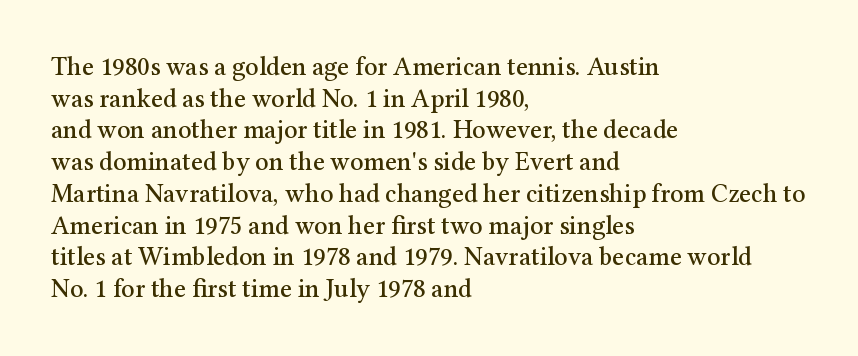
The lettering stays uniformly vertical, giving the passage a roman look. The baseline area is clear. The setting favours the left margin, as ordinary paragraphs usually do. These lines keep a tight, regular rhythm from letter to letter.
